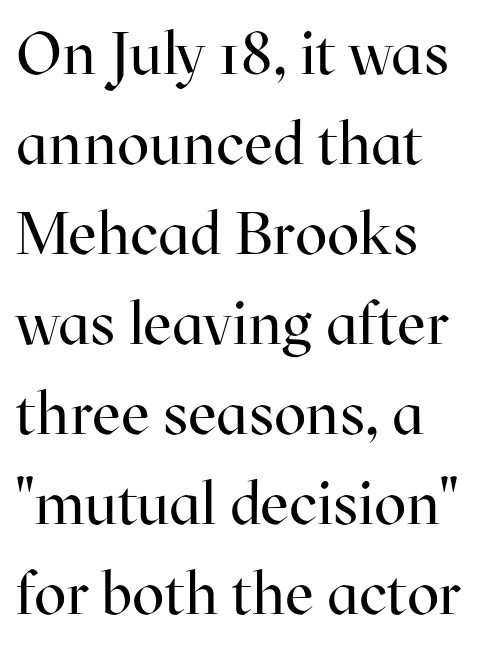
The image shows 60 px regular-weight serif type, upright; set left-aligned, normal line spacing (1.5x), normal letter spacing, not underlined; high stroke contrast and a medium x-height.
